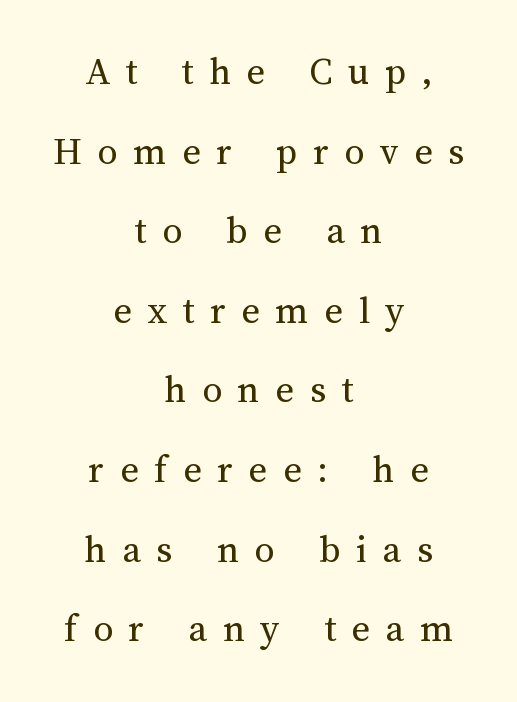
Words float on clear page, feet unadorned. This block would shrink considerably if given ordinary leading; it's expanded now. Display-style spreading of the glyphs; the letterfit is very open. The letters stand upright; this is a roman face. Does the copy run flush right? No — it is centered line by line. Weight class: somewhere from thin through regular.
